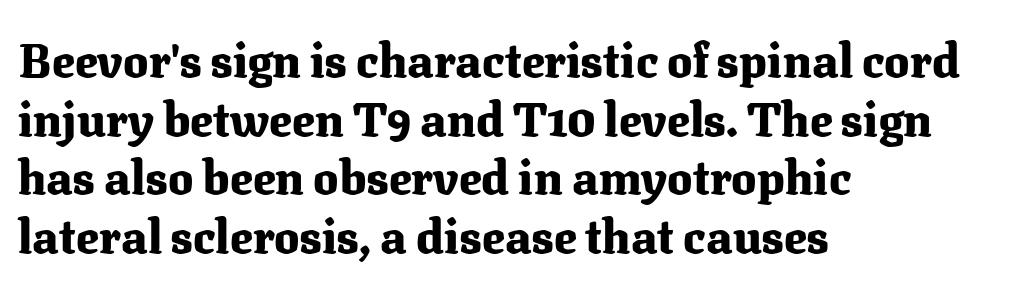
{"serif": "yes", "italic": "no", "bold": "yes", "weight": "heavy", "width": "normal", "stroke_contrast": "medium", "x_height": "medium", "monospaced": "no", "underline": "no", "align": "left", "line_spacing": "normal", "line_spacing_ratio": 1.25, "letter_spacing": "normal", "letter_spacing_em": 0.0, "glyph_px": 47}
